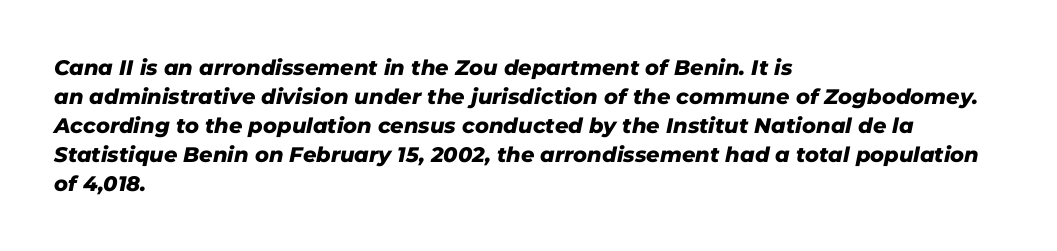
How are the letters spaced? Ordinarily, with no added tracking. Left-aligned paragraph, ragged on the right. Compared with ordinary roman type, these characters are visibly tilted. The glyphs have the mass of a bold cut.
